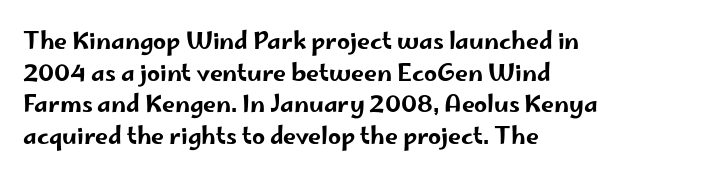
The image shows 23 px text type, upright; set left-aligned, normal line spacing (1.37x), normal letter spacing, not underlined.
